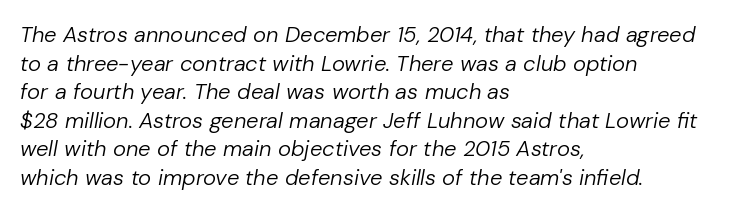
{"italic": "yes", "lean": "right", "slant_degrees": 10, "bold": "no", "underline": "no", "align": "left", "line_spacing": "normal", "line_spacing_ratio": 1.3, "letter_spacing": "normal", "letter_spacing_em": 0.0, "glyph_px": 22}
